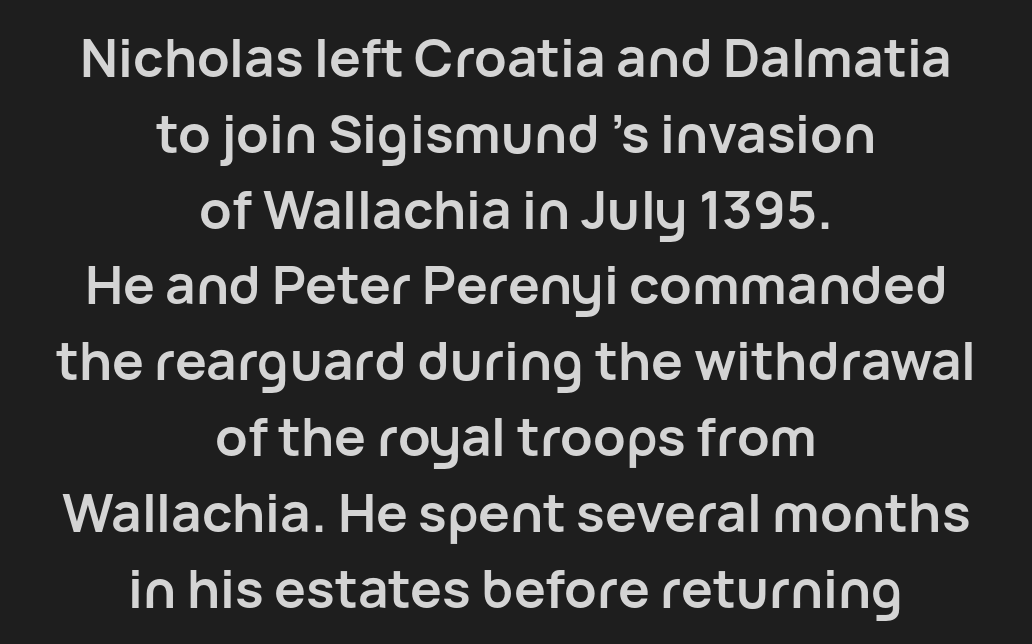
The image shows 53 px semibold sans-serif type, upright; set centered, normal line spacing (1.43x), normal letter spacing, not underlined; low stroke contrast and a medium x-height.
